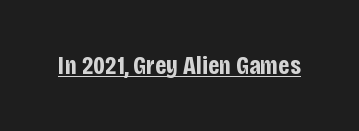
The image shows 26 px bold type, upright; set normal letter spacing, underlined.
